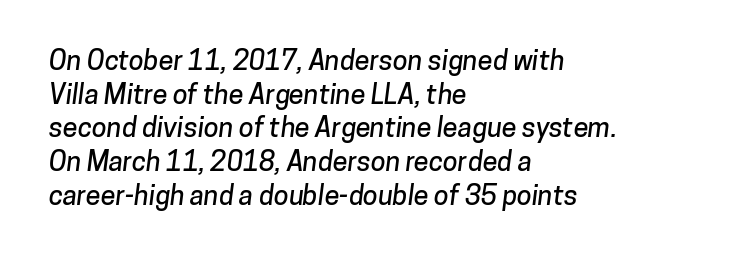
Reading down the block, your eye returns to a fixed left position each line. Plain, unruled lines of type. Evenly set lines give the paragraph a standard silhouette. Honestly, the letter spacing is just normal — you wouldn't notice it.
